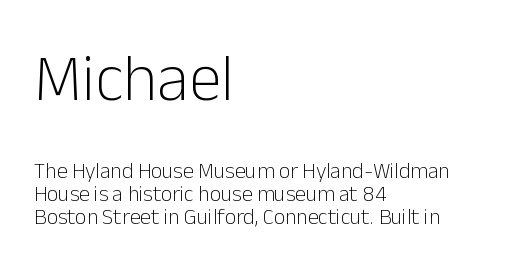
{"serif": "no", "italic": "no", "bold": "no", "weight": "light", "width": "normal", "stroke_contrast": "low", "x_height": "medium", "monospaced": "no", "underline": "no", "align": "left", "line_spacing": "tight", "line_spacing_ratio": 1.05, "letter_spacing": "normal", "letter_spacing_em": 0.0, "larger_block": "first", "size_ratio": 3.0, "glyph_px": 66}
